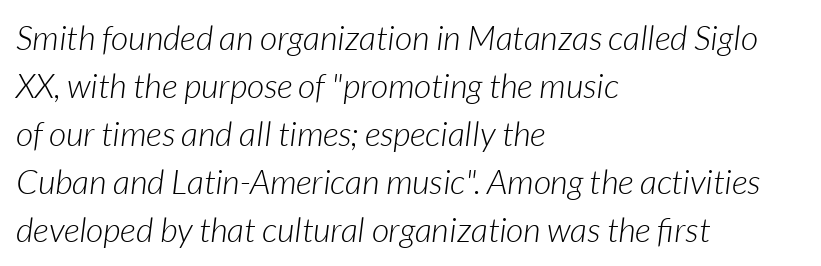
Q: Is the text bold? A: No.
Q: Is the text italic (slanted)? A: Yes, it leans right by about 7 degrees.
Q: Is the text underlined? A: No.
Q: How is the paragraph aligned? A: Left-aligned.
Q: Is the spacing between letters normal or unusually wide? A: Normal.
Q: Is the spacing between lines tight, normal or loose? A: Normal.
Q: Width (condensed, normal, or wide)? A: Normal.
Q: Stroke contrast? A: Low.
Q: x-height? A: Medium.
Q: Monospaced? A: No.
